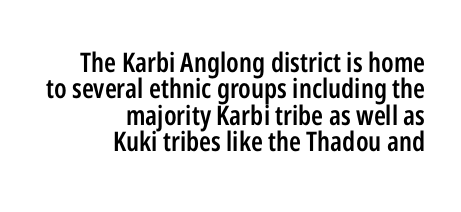
The image shows 27 px text type, upright; set right-aligned, tight line spacing (0.98x), normal letter spacing, not underlined.
